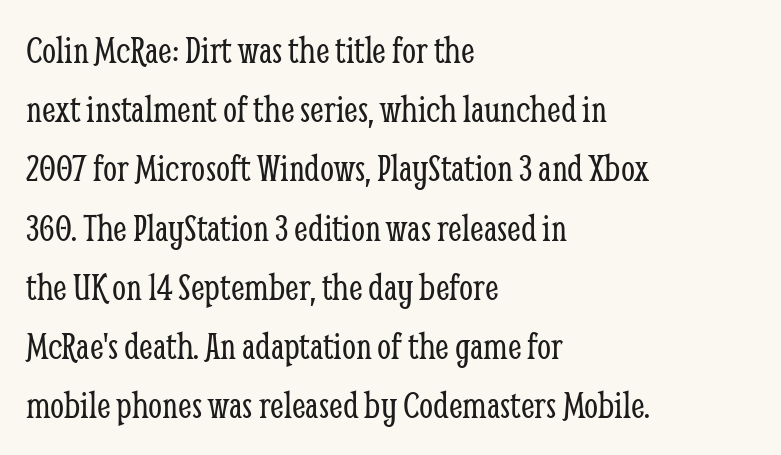
The image shows 40 px light, condensed serif type, upright; set left-aligned, normal line spacing (1.48x), normal letter spacing, not underlined; low stroke contrast and a medium x-height.
